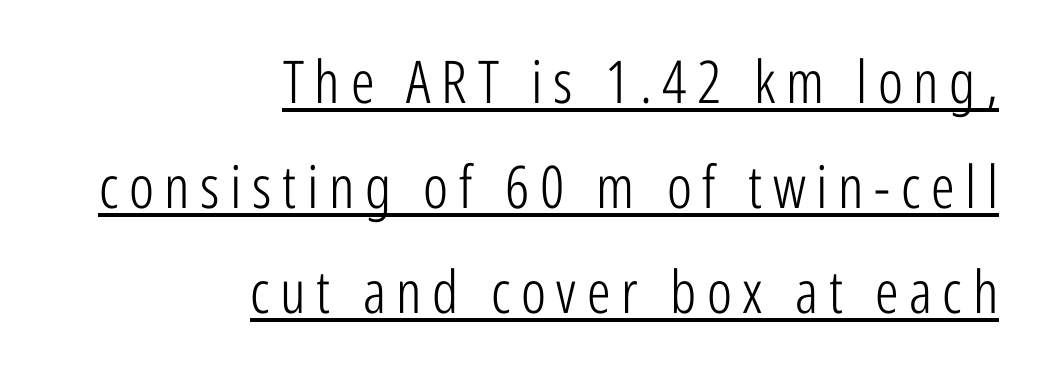
Q: Is the text bold? A: No.
Q: Is the text italic (slanted)? A: No, it is upright.
Q: Is the typeface a serif or a sans-serif typeface? A: Sans-serif.
Q: Is the text underlined? A: Yes.
Q: How is the paragraph aligned? A: Right-aligned.
Q: Width (condensed, normal, or wide)? A: Condensed.
Q: Stroke contrast? A: Low.
Q: x-height? A: Medium.
Q: Monospaced? A: No.
